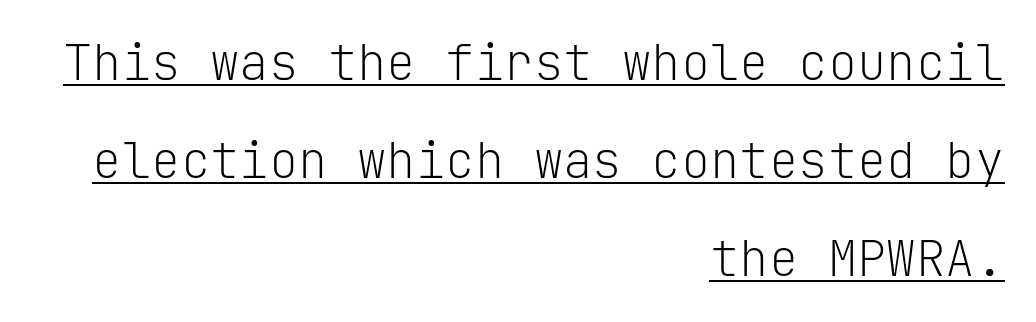
{"serif": "no", "italic": "no", "bold": "no", "weight": "light", "width": "normal", "stroke_contrast": "low", "x_height": "medium", "monospaced": "yes", "underline": "yes", "align": "right", "line_spacing": "loose", "line_spacing_ratio": 2.0, "letter_spacing": "normal", "letter_spacing_em": 0.0, "glyph_px": 49}
